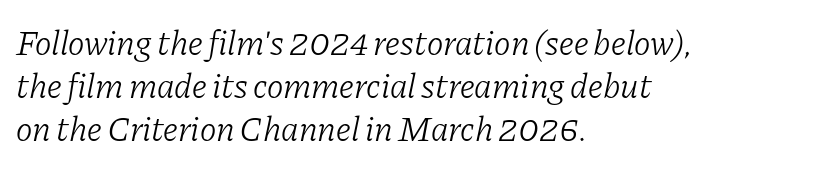
Q: Is the text bold? A: No.
Q: Is the text italic (slanted)? A: Yes, it leans right by about 11 degrees.
Q: Is the typeface a serif or a sans-serif typeface? A: Serif.
Q: Is the text underlined? A: No.
Q: How is the paragraph aligned? A: Left-aligned.
Q: Is the spacing between letters normal or unusually wide? A: Normal.
Q: Width (condensed, normal, or wide)? A: Normal.
Q: Stroke contrast? A: Low.
Q: x-height? A: Medium.
Q: Monospaced? A: No.
